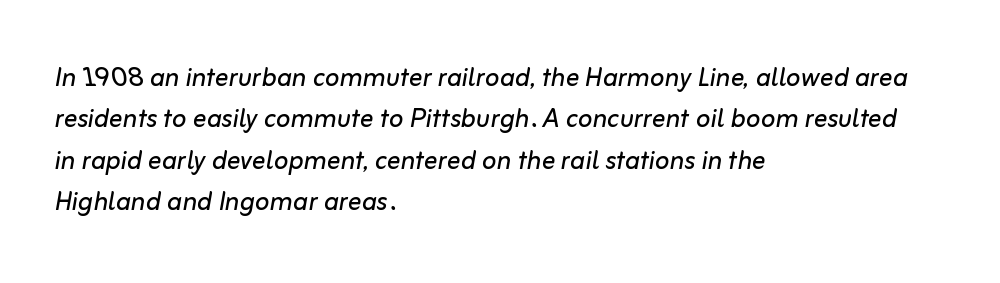
Q: Is the text bold? A: No.
Q: Is the text italic (slanted)? A: Yes, it leans right by about 10 degrees.
Q: Is the text underlined? A: No.
Q: How is the paragraph aligned? A: Left-aligned.
Q: Is the spacing between letters normal or unusually wide? A: Normal.
Q: Width (condensed, normal, or wide)? A: Normal.
Q: Stroke contrast? A: Low.
Q: x-height? A: Medium.
Q: Monospaced? A: No.
